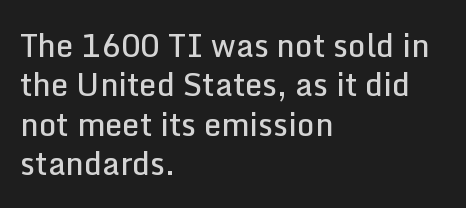
{"serif": "no", "italic": "no", "bold": "semi", "weight": "semibold", "width": "normal", "stroke_contrast": "low", "x_height": "medium", "monospaced": "no", "underline": "no", "align": "left", "line_spacing": "normal", "line_spacing_ratio": 1.27, "letter_spacing": "normal", "letter_spacing_em": 0.0, "glyph_px": 31}
